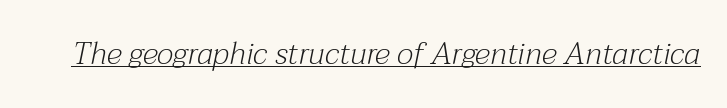
The image shows 31 px light serif type, italic (leaning right); set normal letter spacing, underlined; medium stroke contrast and a medium x-height.
